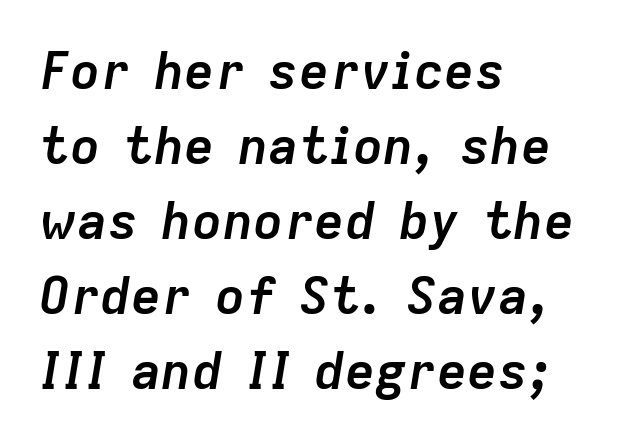
{"italic": "yes", "lean": "right", "slant_degrees": 9, "bold": "yes", "weight": "semibold", "width": "normal", "stroke_contrast": "low", "x_height": "medium", "monospaced": "no", "underline": "no", "align": "left", "line_spacing": "normal", "line_spacing_ratio": 1.47, "letter_spacing": "normal", "letter_spacing_em": 0.0, "glyph_px": 51}
